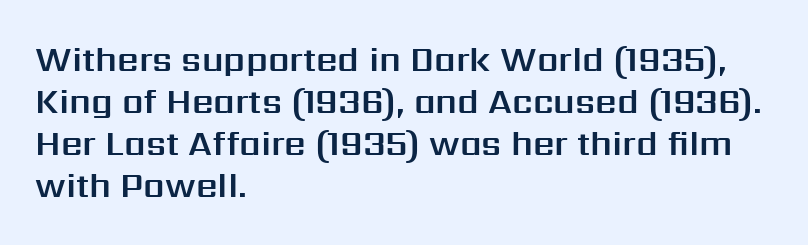
{"serif": "no", "italic": "no", "width": "normal", "stroke_contrast": "medium", "x_height": "medium", "monospaced": "no", "underline": "no", "align": "left", "line_spacing_ratio": 1.24, "letter_spacing": "normal", "letter_spacing_em": 0.0, "glyph_px": 34}
